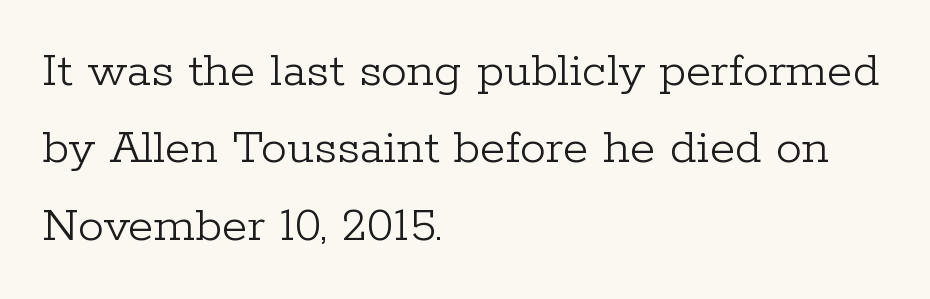
{"serif": "yes", "italic": "no", "bold": "no", "weight": "light", "width": "normal", "stroke_contrast": "low", "x_height": "medium", "monospaced": "no", "underline": "no", "align": "left", "line_spacing": "normal", "line_spacing_ratio": 1.49, "letter_spacing": "normal", "letter_spacing_em": 0.0, "glyph_px": 52}
